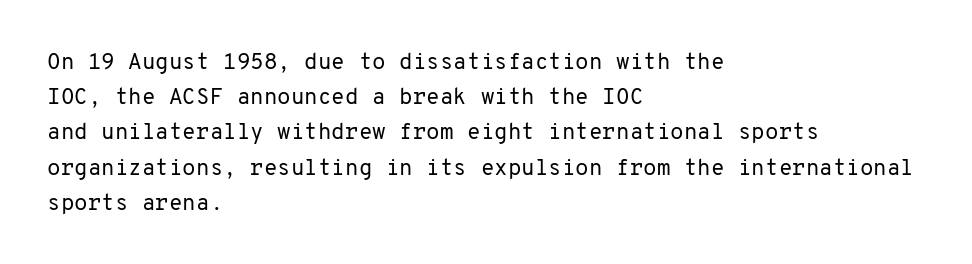
Q: Is the text bold? A: No.
Q: Is the text italic (slanted)? A: No, it is upright.
Q: Is the text underlined? A: No.
Q: How is the paragraph aligned? A: Left-aligned.
Q: Is the spacing between letters normal or unusually wide? A: Normal.
Q: Is the spacing between lines tight, normal or loose? A: Normal.
